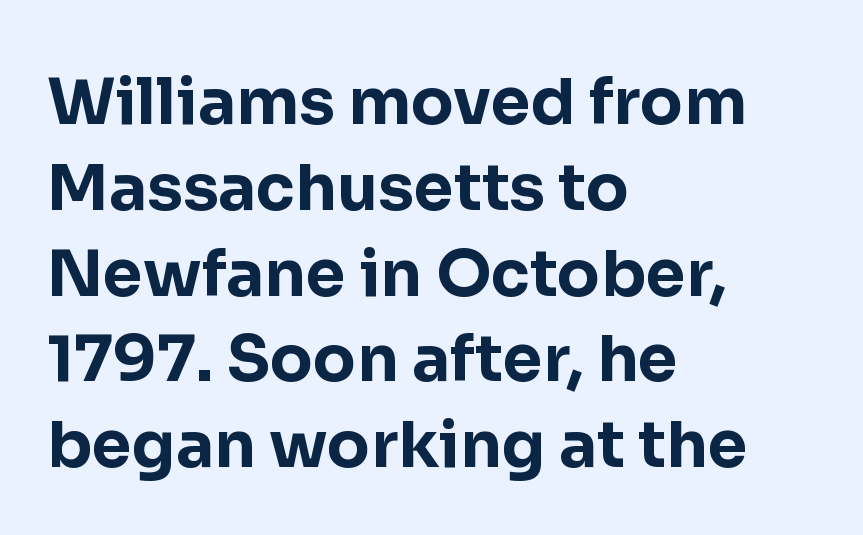
The image shows 64 px bold sans-serif type, upright; set left-aligned, normal line spacing (1.34x), normal letter spacing, not underlined; low stroke contrast and a medium x-height.
